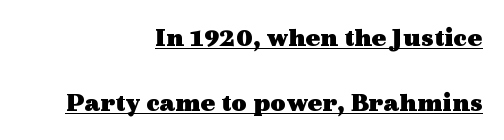
The glyphs have the mass of a bold cut. The passage is arranged like a letterhead date or caption credit — flush right. The face used here is rendered with its standard letterfit. What's the leading like? Stretched, with rows far apart. No italicization has been applied; the sample stays upright. Is there an underline? Yes — a line sits under the letters.
